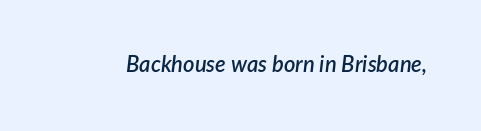
The image shows 22 px text type, italic (leaning right); set normal letter spacing, not underlined.
